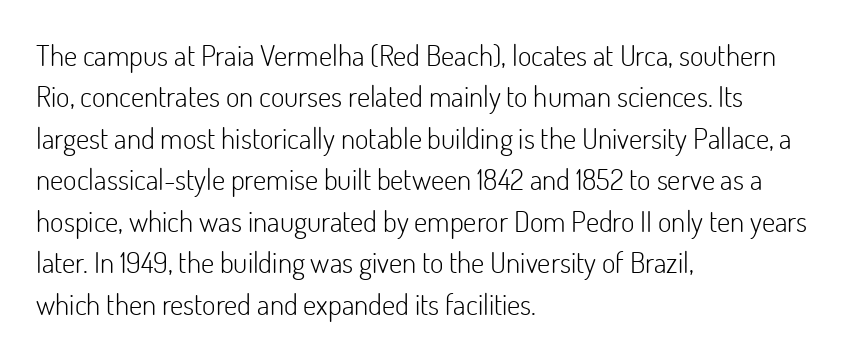
Q: Is the text bold? A: No.
Q: Is the text italic (slanted)? A: No, it is upright.
Q: Is the typeface a serif or a sans-serif typeface? A: Sans-serif.
Q: Is the text underlined? A: No.
Q: How is the paragraph aligned? A: Left-aligned.
Q: Is the spacing between letters normal or unusually wide? A: Normal.
Q: Is the spacing between lines tight, normal or loose? A: Normal.
Q: Width (condensed, normal, or wide)? A: Normal.
Q: Stroke contrast? A: Low.
Q: x-height? A: Small.
Q: Monospaced? A: No.
